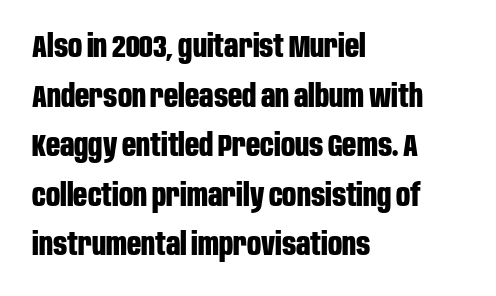
{"serif": "no", "italic": "no", "bold": "yes", "weight": "bold", "width": "condensed", "stroke_contrast": "low", "x_height": "large", "monospaced": "no", "underline": "no", "align": "left", "line_spacing": "normal", "line_spacing_ratio": 1.6, "letter_spacing": "normal", "letter_spacing_em": 0.0, "glyph_px": 31}
